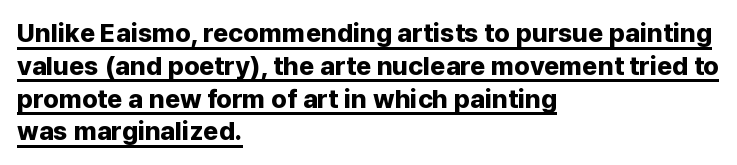
Q: Is the text bold? A: Yes.
Q: Is the text italic (slanted)? A: No, it is upright.
Q: Is the text underlined? A: Yes.
Q: How is the paragraph aligned? A: Left-aligned.
Q: Is the spacing between letters normal or unusually wide? A: Normal.
Q: Is the spacing between lines tight, normal or loose? A: Normal.
